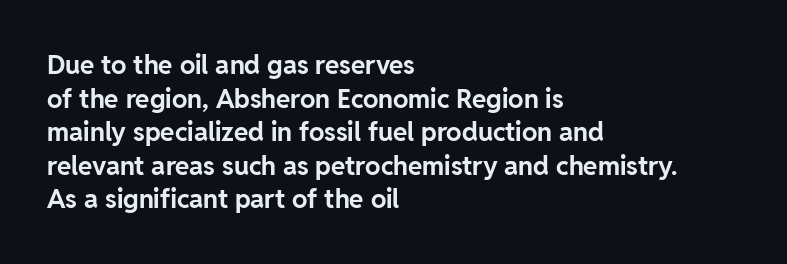
The image shows 26 px bold type, upright; set left-aligned, normal line spacing (1.29x), normal letter spacing, not underlined.
